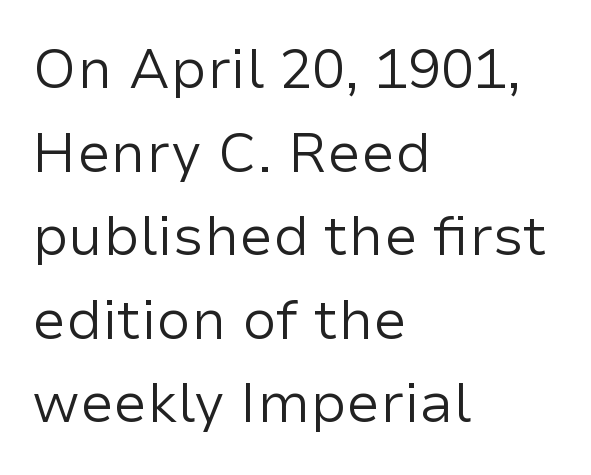
Q: Is the text bold? A: No.
Q: Is the text italic (slanted)? A: No, it is upright.
Q: Is the typeface a serif or a sans-serif typeface? A: Sans-serif.
Q: Is the text underlined? A: No.
Q: How is the paragraph aligned? A: Left-aligned.
Q: Is the spacing between letters normal or unusually wide? A: Normal.
Q: Is the spacing between lines tight, normal or loose? A: Normal.
Q: Width (condensed, normal, or wide)? A: Normal.
Q: Stroke contrast? A: Low.
Q: x-height? A: Medium.
Q: Monospaced? A: No.
